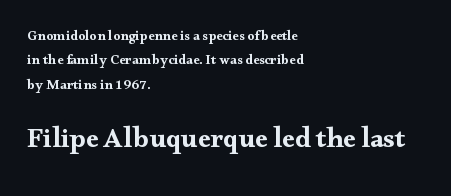
Q: Is the text bold? A: Yes.
Q: Is the text italic (slanted)? A: No, it is upright.
Q: Is the typeface a serif or a sans-serif typeface? A: Serif.
Q: Is the text underlined? A: No.
Q: How is the paragraph aligned? A: Left-aligned.
Q: Is the spacing between letters normal or unusually wide? A: Normal.
Q: Which block of text is set in a larger size, the first (top) or the second (bottom)? A: The second (bottom) one.
Q: Width (condensed, normal, or wide)? A: Wide.
Q: Stroke contrast? A: Medium.
Q: x-height? A: Small.
Q: Monospaced? A: No.
